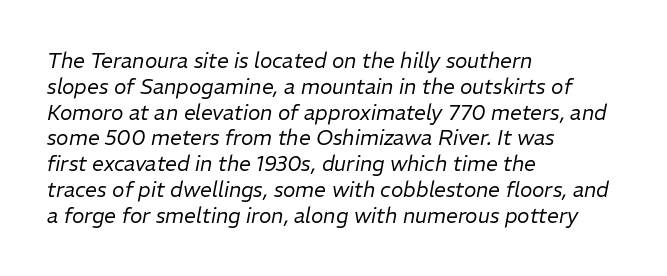
Q: Is the text bold? A: No.
Q: Is the text italic (slanted)? A: Yes, it leans right by about 11 degrees.
Q: Is the text underlined? A: No.
Q: How is the paragraph aligned? A: Left-aligned.
Q: Is the spacing between letters normal or unusually wide? A: Normal.
